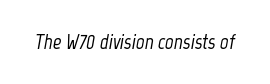
{"italic": "yes", "lean": "right", "slant_degrees": 12, "underline": "no", "letter_spacing": "normal", "letter_spacing_em": 0.0, "glyph_px": 21}
